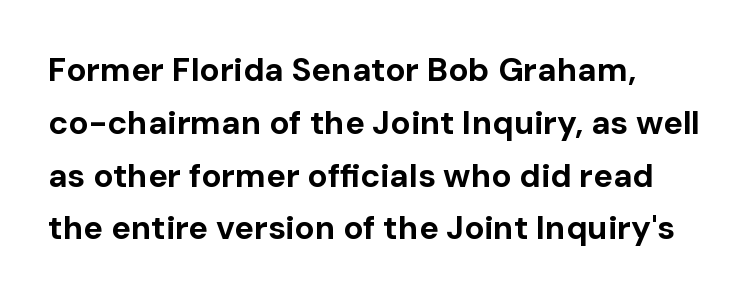
Q: Is the text bold? A: Yes.
Q: Is the text italic (slanted)? A: No, it is upright.
Q: Is the typeface a serif or a sans-serif typeface? A: Sans-serif.
Q: Is the text underlined? A: No.
Q: How is the paragraph aligned? A: Left-aligned.
Q: Is the spacing between letters normal or unusually wide? A: Normal.
Q: Is the spacing between lines tight, normal or loose? A: Normal.
Q: Width (condensed, normal, or wide)? A: Normal.
Q: Stroke contrast? A: Low.
Q: x-height? A: Medium.
Q: Monospaced? A: No.
